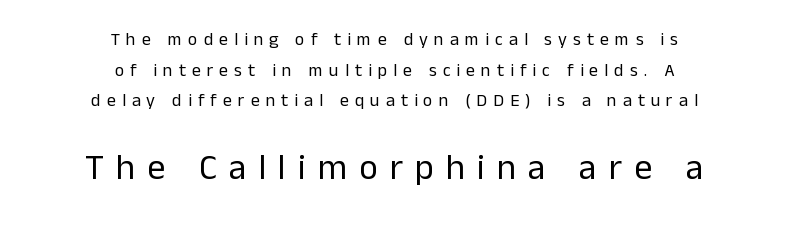
Q: Is the text bold? A: No.
Q: Is the text italic (slanted)? A: No, it is upright.
Q: Is the typeface a serif or a sans-serif typeface? A: Sans-serif.
Q: Is the text underlined? A: No.
Q: How is the paragraph aligned? A: Centered.
Q: Is the spacing between letters normal or unusually wide? A: Unusually wide.
Q: Is the spacing between lines tight, normal or loose? A: Normal.
Q: Which block of text is set in a larger size, the first (top) or the second (bottom)? A: The second (bottom) one.
Q: Width (condensed, normal, or wide)? A: Normal.
Q: Stroke contrast? A: Low.
Q: x-height? A: Medium.
Q: Monospaced? A: No.
